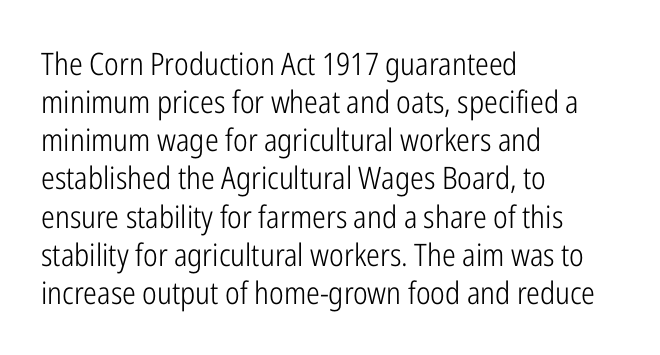
The image shows 31 px light, condensed sans-serif type, upright; set left-aligned, line spacing 1.23x, normal letter spacing, not underlined; low stroke contrast and a medium x-height.
